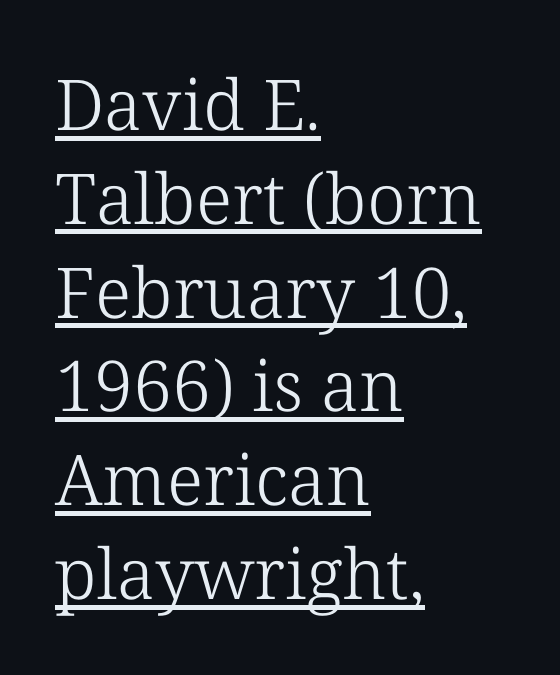
The image shows 70 px light serif type, upright; set left-aligned, normal line spacing (1.34x), normal letter spacing, underlined; low stroke contrast and a medium x-height.
